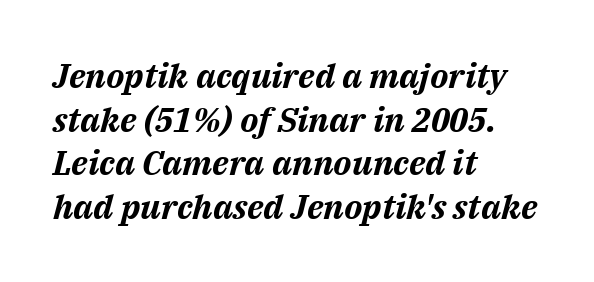
{"italic": "yes", "lean": "right", "slant_degrees": 14, "bold": "yes", "weight": "bold", "width": "normal", "stroke_contrast": "medium", "x_height": "medium", "monospaced": "no", "underline": "no", "align": "left", "line_spacing": "normal", "line_spacing_ratio": 1.28, "letter_spacing": "normal", "letter_spacing_em": 0.0, "glyph_px": 34}
